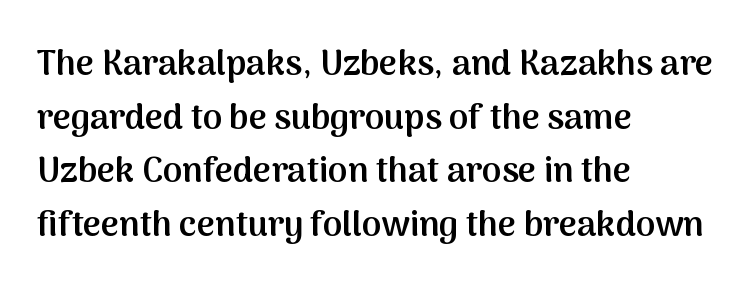
The rendering anchors every line to the left-hand side. Spacing verdict: proportional, widths tailored to each character. Stroke thickness is moderately raised; the sample reads as semibold. When letters stand straight like this, we call the style roman or upright. Only glyphs here, with clear space below each row.
